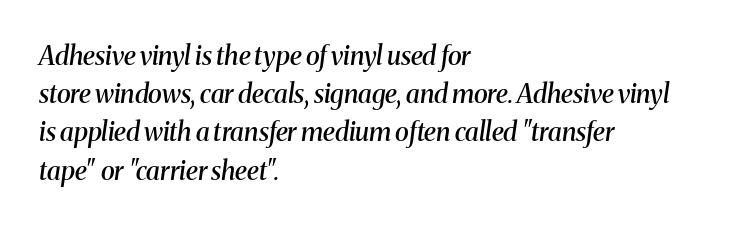
Q: Is the text bold? A: Semi-bold.
Q: Is the text italic (slanted)? A: Yes, it leans right by about 8 degrees.
Q: Is the text underlined? A: No.
Q: How is the paragraph aligned? A: Left-aligned.
Q: Is the spacing between letters normal or unusually wide? A: Normal.
Q: Is the spacing between lines tight, normal or loose? A: Normal.
